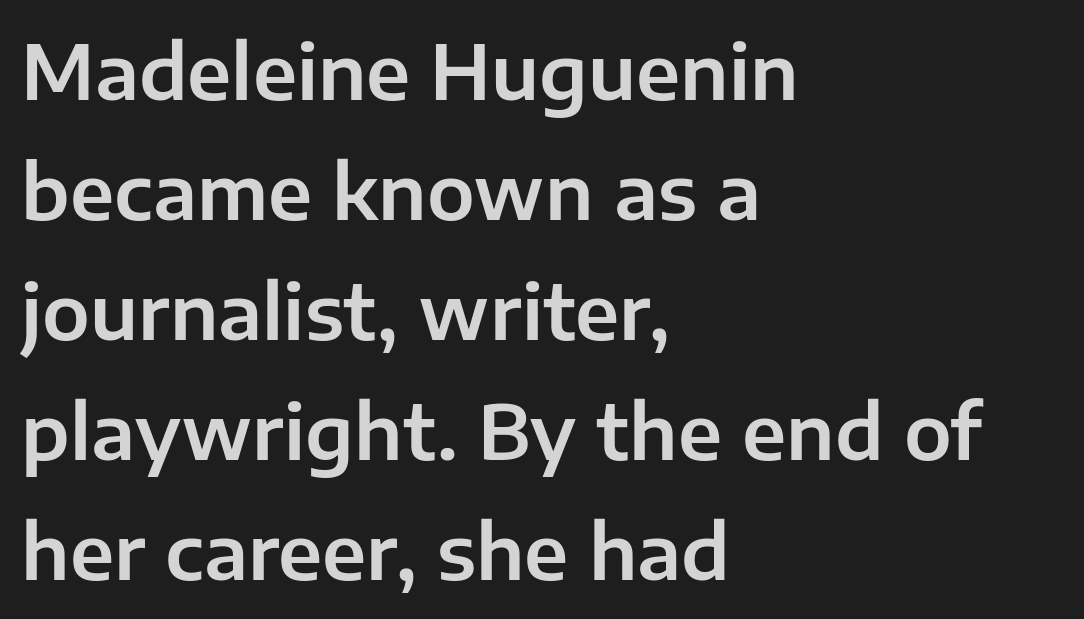
{"serif": "no", "italic": "no", "width": "normal", "stroke_contrast": "low", "x_height": "medium", "monospaced": "no", "underline": "no", "align": "left", "line_spacing": "normal", "line_spacing_ratio": 1.58, "letter_spacing": "normal", "letter_spacing_em": 0.0, "glyph_px": 76}
